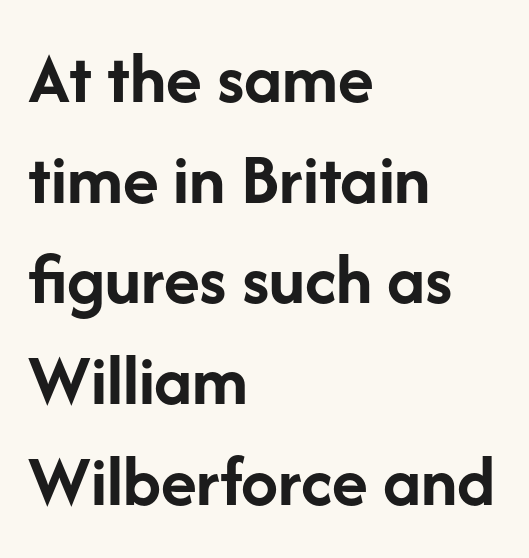
{"serif": "no", "italic": "no", "bold": "yes", "weight": "semibold", "width": "normal", "stroke_contrast": "low", "x_height": "medium", "monospaced": "no", "underline": "no", "align": "left", "line_spacing": "normal", "line_spacing_ratio": 1.36, "letter_spacing": "normal", "letter_spacing_em": 0.0, "glyph_px": 74}
